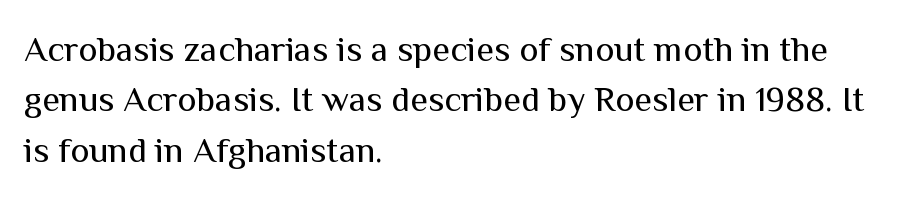
Stroke mass is kept to a normal reading level or below. Look at the bottom of the vertical strokes: they stop flat, with no serifs. The face used here is proportionally spaced, like ordinary book or web type. Each word holds together tightly as a unit, with standard inter-letter gaps. The baseline area is clear. Each new line begins a customary step beneath the previous one.
